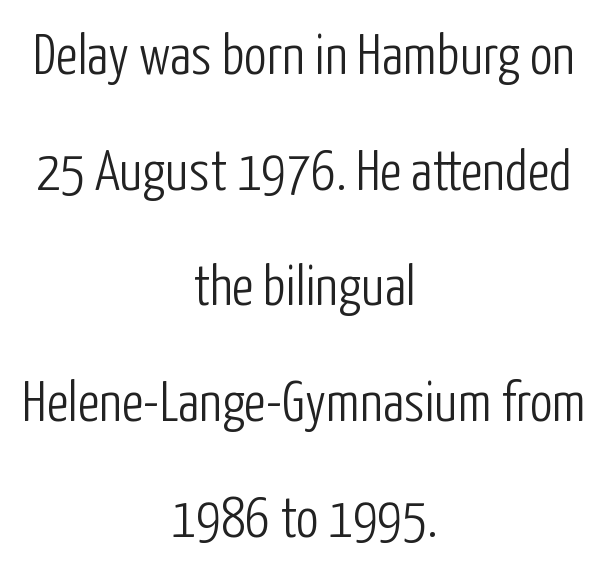
Underlining? Definitely not there. The gaps between neighbouring characters are ordinary and unremarkable. A light-to-regular cut is what we see here. Quick note: interline space is abundant. The lettering stays uniformly vertical, giving the passage a roman look.
